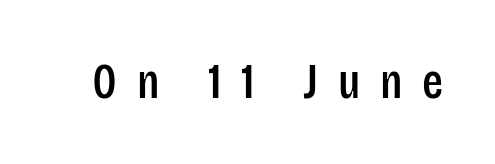
In terms of letterspacing, this is a distinctly airy, spread setting. Honestly, there is no underline to notice here at all. Upright lettering throughout. Here the designer chose a conventional face with non-uniform glyph widths. These lines are composed in type without serifs.
